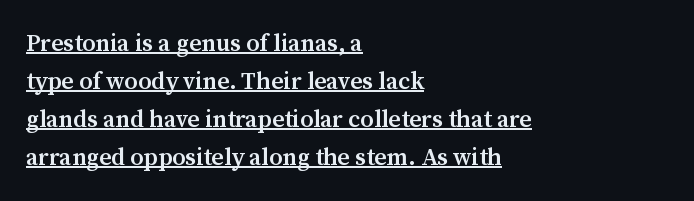
{"italic": "no", "bold": "semi", "underline": "yes", "align": "left", "line_spacing": "normal", "line_spacing_ratio": 1.59, "letter_spacing": "normal", "letter_spacing_em": 0.0, "glyph_px": 24}
